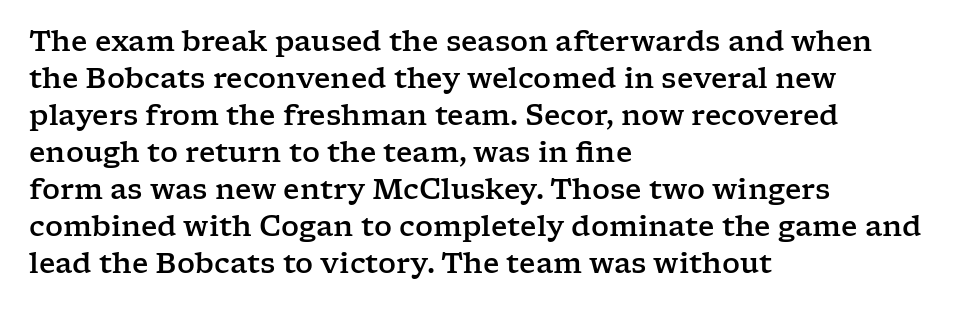
The image shows 28 px wide serif type, upright; set left-aligned, normal line spacing (1.32x), normal letter spacing, not underlined; low stroke contrast and a medium x-height.
